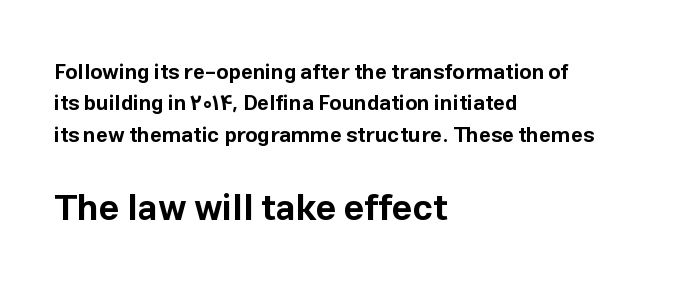
Q: Is the text bold? A: Yes.
Q: Is the text italic (slanted)? A: No, it is upright.
Q: Is the typeface a serif or a sans-serif typeface? A: Sans-serif.
Q: Is the text underlined? A: No.
Q: How is the paragraph aligned? A: Left-aligned.
Q: Is the spacing between letters normal or unusually wide? A: Normal.
Q: Is the spacing between lines tight, normal or loose? A: Normal.
Q: Which block of text is set in a larger size, the first (top) or the second (bottom)? A: The second (bottom) one.
Q: Width (condensed, normal, or wide)? A: Normal.
Q: Stroke contrast? A: Low.
Q: x-height? A: Medium.
Q: Monospaced? A: No.
